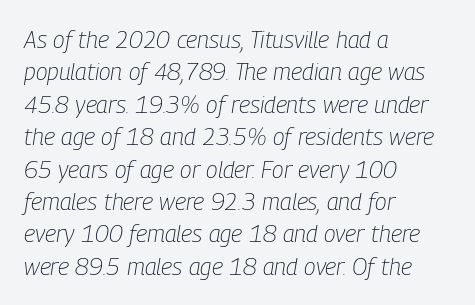
Does extra space separate the letters? No, they use regular spacing. The face used here has a pronounced slope to its letters. In CSS terms this would be text-align: left. Quick note: underline off. The rows are spaced the way most documents space them.
